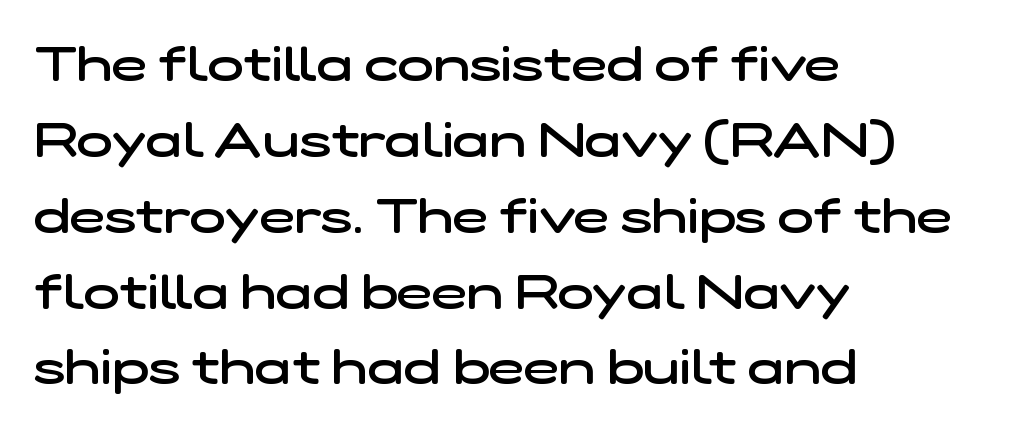
The image shows 48 px semibold, wide sans-serif type; set left-aligned, normal line spacing (1.58x), normal letter spacing, not underlined; low stroke contrast and a medium x-height.
